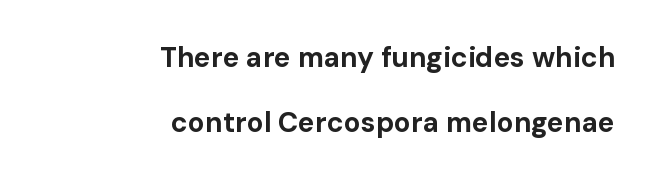
{"serif": "no", "italic": "no", "bold": "yes", "weight": "bold", "width": "normal", "stroke_contrast": "low", "x_height": "medium", "monospaced": "no", "underline": "no", "align": "right", "line_spacing": "loose", "line_spacing_ratio": 2.33, "letter_spacing": "normal", "letter_spacing_em": 0.0, "glyph_px": 28}
